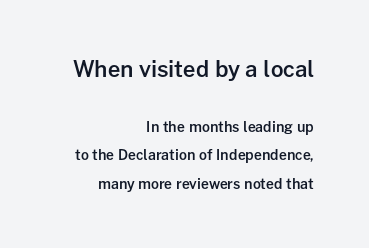
One-word summary of the alignment: right. In terms of weight, the rendering is demibold, just under bold. The baseline area is clear. Summary of vertical rhythm: relaxed, with wide interline spacing. The axis of the letterforms is exactly vertical.
